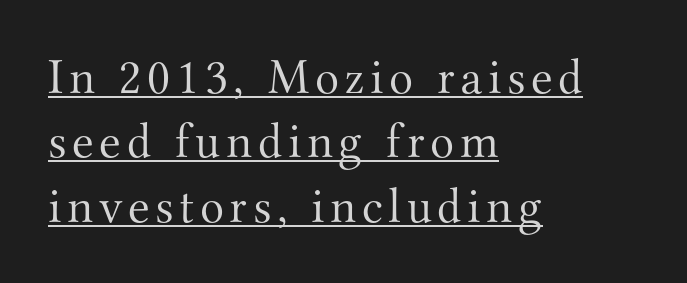
The letters advance in unequal steps, a hallmark of proportional type. The sample's only ornament is a line tracing under the words. Caption: face not bold, strokes unweighted. Each new line begins a customary step beneath the previous one. The lines are quadded left. Unlike a clean sans, this face finishes its strokes with serifs.
